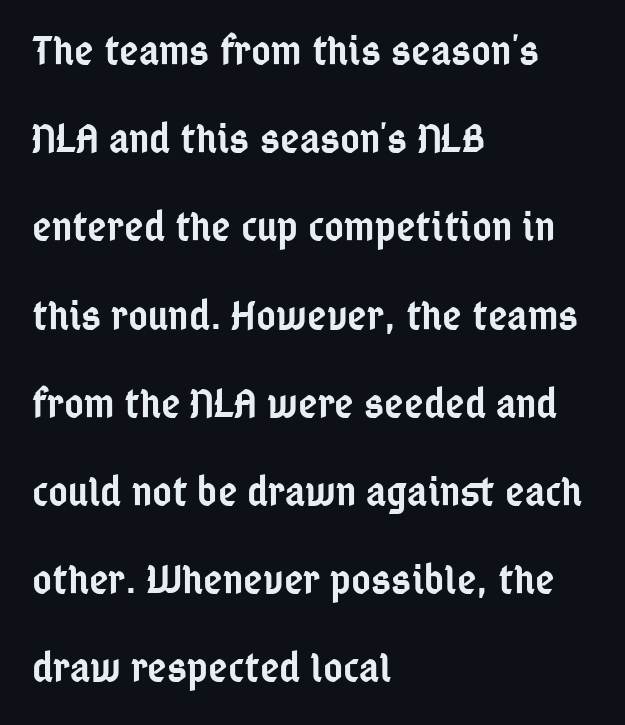
The image shows 42 px semibold, condensed sans-serif type, upright; set left-aligned, loose line spacing (2.1x), normal letter spacing, not underlined; low stroke contrast and a medium x-height.
